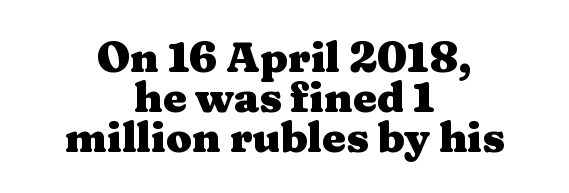
Default kerning and tracking; the words read as compact shapes. The rendering uses a bold face; every stroke is thick and dark. Style check: upright. Anything drawn beneath the words? Only blank space.
